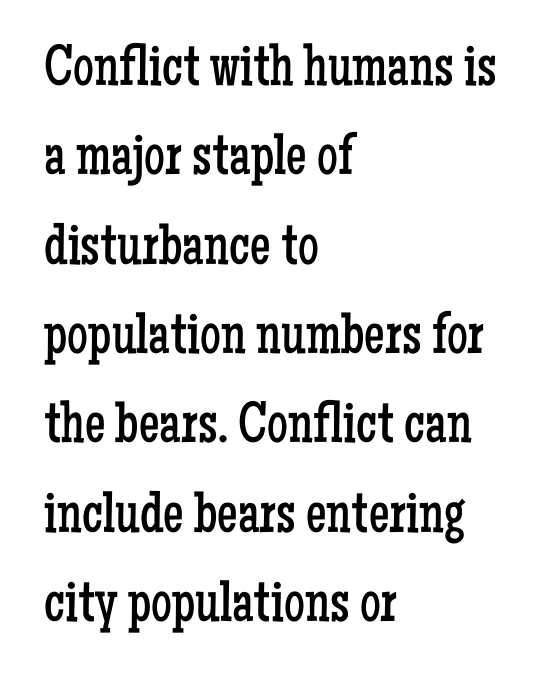
{"serif": "yes", "italic": "no", "bold": "no", "weight": "regular", "width": "condensed", "stroke_contrast": "low", "x_height": "medium", "monospaced": "no", "underline": "no", "align": "left", "line_spacing": "normal", "line_spacing_ratio": 1.54, "letter_spacing": "normal", "letter_spacing_em": 0.0, "glyph_px": 58}
